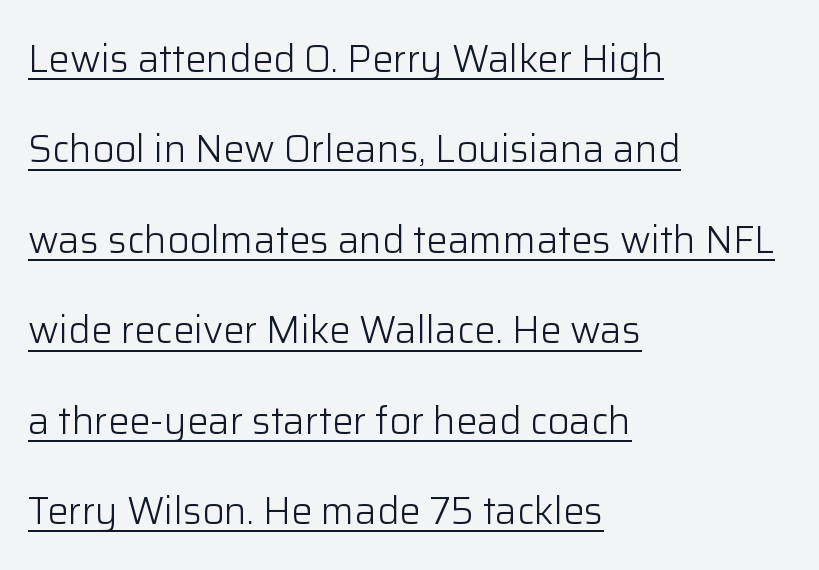
{"serif": "no", "italic": "no", "bold": "no", "weight": "light", "width": "normal", "stroke_contrast": "low", "x_height": "medium", "monospaced": "no", "underline": "yes", "align": "left", "line_spacing": "loose", "line_spacing_ratio": 2.38, "letter_spacing": "normal", "letter_spacing_em": 0.0, "glyph_px": 38}
